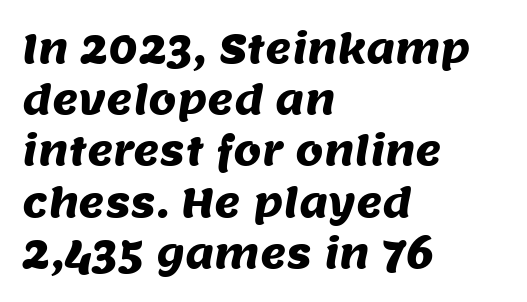
The horizontal fit of the characters is conventional and even. This rendering features lettering with no underline. Normally led — the rows are evenly, conventionally spaced. The rendering uses natural spacing where letterforms have individual widths.
